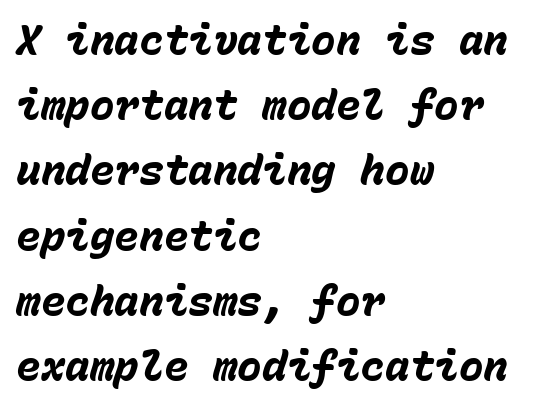
The image shows 41 px heavy type, italic (leaning right), monospaced; set left-aligned, normal line spacing (1.59x), normal letter spacing, not underlined; low stroke contrast and a medium x-height.
